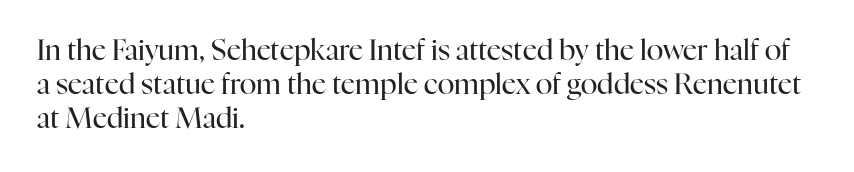
Q: Is the text bold? A: No.
Q: Is the text italic (slanted)? A: No, it is upright.
Q: Is the typeface a serif or a sans-serif typeface? A: Serif.
Q: Is the text underlined? A: No.
Q: How is the paragraph aligned? A: Left-aligned.
Q: Is the spacing between letters normal or unusually wide? A: Normal.
Q: Width (condensed, normal, or wide)? A: Normal.
Q: Stroke contrast? A: High.
Q: x-height? A: Medium.
Q: Monospaced? A: No.
